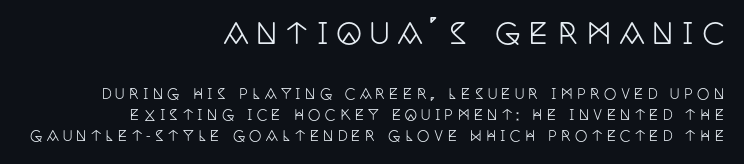
Q: Is the text italic (slanted)? A: No, it is upright.
Q: Is the typeface a serif or a sans-serif typeface? A: Serif.
Q: Is the text underlined? A: No.
Q: How is the paragraph aligned? A: Right-aligned.
Q: Is the spacing between letters normal or unusually wide? A: Unusually wide.
Q: Is the spacing between lines tight, normal or loose? A: Normal.
Q: Which block of text is set in a larger size, the first (top) or the second (bottom)? A: The first (top) one.
Q: Width (condensed, normal, or wide)? A: Condensed.
Q: Stroke contrast? A: Low.
Q: x-height? A: Large.
Q: Monospaced? A: No.
